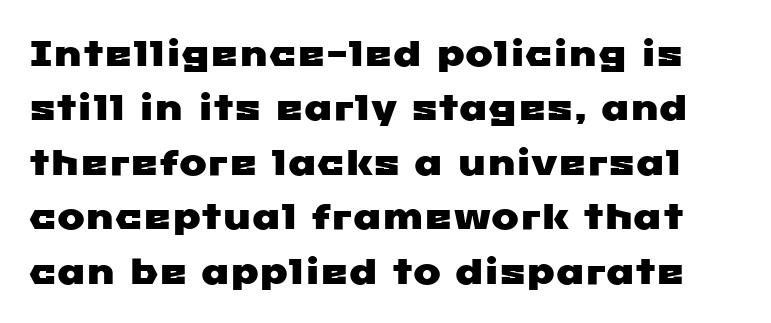
Does extra space separate the letters? No, they use regular spacing. Does the leading feel generous? No, just average. Spacing verdict: proportional, widths tailored to each character. Just letters on the line, the space beneath them empty. The text was rendered using a sans face with plain stroke endings.
